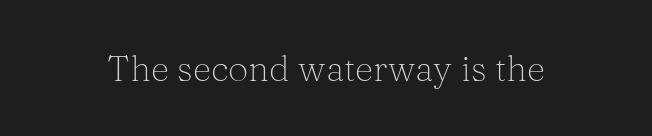
Q: Is the text bold? A: No.
Q: Is the text italic (slanted)? A: No, it is upright.
Q: Is the typeface a serif or a sans-serif typeface? A: Serif.
Q: Is the text underlined? A: No.
Q: Is the spacing between letters normal or unusually wide? A: Normal.
Q: Width (condensed, normal, or wide)? A: Normal.
Q: Stroke contrast? A: Medium.
Q: x-height? A: Medium.
Q: Monospaced? A: No.
